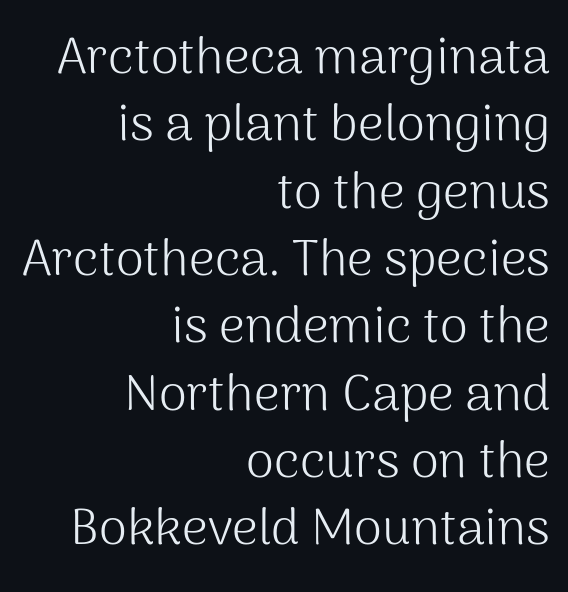
Q: Is the text bold? A: No.
Q: Is the text italic (slanted)? A: No, it is upright.
Q: Is the typeface a serif or a sans-serif typeface? A: Sans-serif.
Q: Is the text underlined? A: No.
Q: How is the paragraph aligned? A: Right-aligned.
Q: Is the spacing between letters normal or unusually wide? A: Normal.
Q: Is the spacing between lines tight, normal or loose? A: Normal.
Q: Width (condensed, normal, or wide)? A: Normal.
Q: Stroke contrast? A: Medium.
Q: x-height? A: Medium.
Q: Monospaced? A: No.
